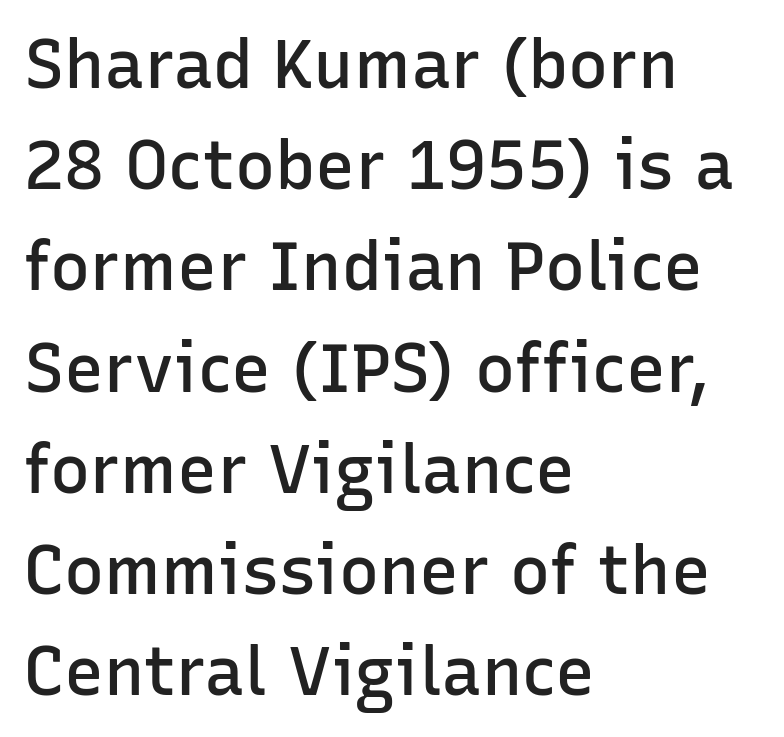
Each glyph is drawn with semibold strokes, heavier than normal yet not fully bold. These lines are composed in type without serifs. Posture: vertical. Do the characters align in a grid? No, the font is proportional. These lines sit exactly where default settings would place them.
